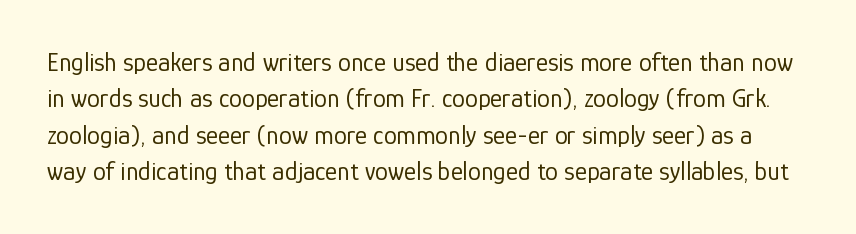
The image shows 26 px text type, upright; set normal line spacing (1.4x), normal letter spacing, not underlined.
